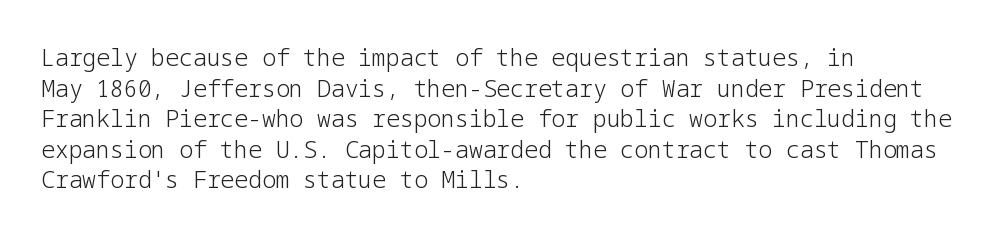
The image shows 23 px text type, upright; set left-aligned, normal line spacing (1.33x), normal letter spacing, not underlined.
